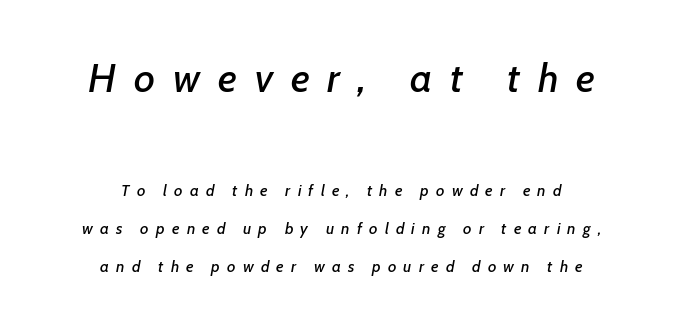
Q: Is the text italic (slanted)? A: Yes, it leans right by about 7 degrees.
Q: Is the text underlined? A: No.
Q: How is the paragraph aligned? A: Centered.
Q: Is the spacing between letters normal or unusually wide? A: Unusually wide.
Q: Is the spacing between lines tight, normal or loose? A: Loose.
Q: Which block of text is set in a larger size, the first (top) or the second (bottom)? A: The first (top) one.
Q: Width (condensed, normal, or wide)? A: Normal.
Q: Stroke contrast? A: Low.
Q: x-height? A: Medium.
Q: Monospaced? A: No.
